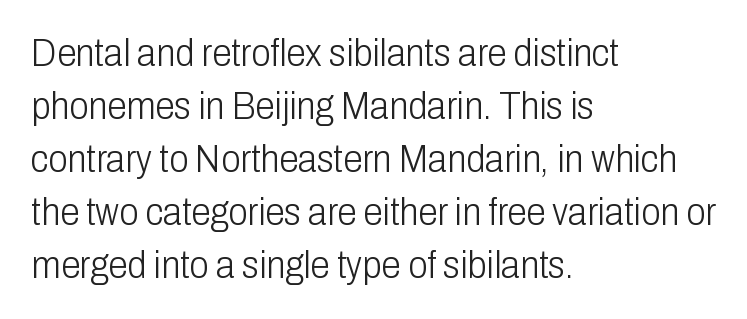
{"serif": "no", "italic": "no", "bold": "no", "weight": "light", "width": "condensed", "stroke_contrast": "low", "x_height": "medium", "monospaced": "no", "underline": "no", "align": "left", "line_spacing": "normal", "line_spacing_ratio": 1.36, "letter_spacing": "normal", "letter_spacing_em": 0.0, "glyph_px": 39}
